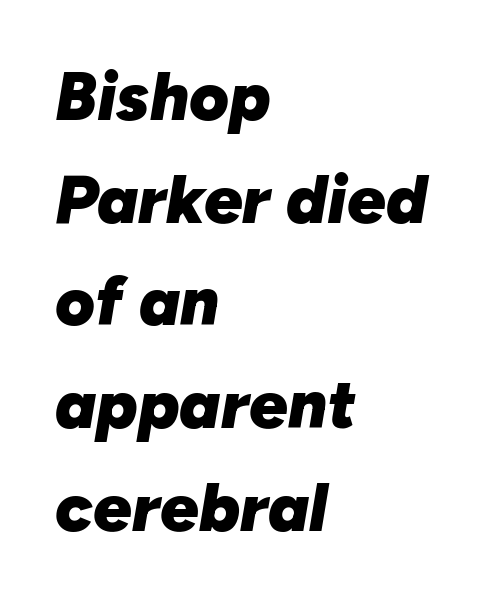
Students, this is bold: see how much ink each stroke carries. Style check: oblique. This sample has the flowing, uneven cadence of proportional lettering. Between one letter and the next there's only the usual sliver of space. The glyphs are unaccompanied by any horizontal stroke below them.
